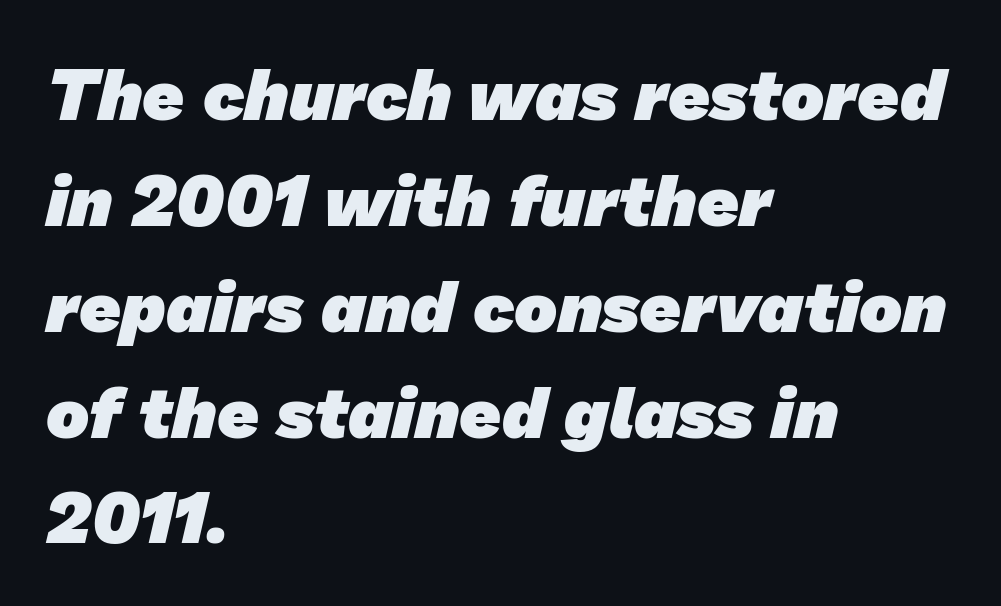
Q: Is the text bold? A: Yes.
Q: Is the typeface a serif or a sans-serif typeface? A: Sans-serif.
Q: Is the text underlined? A: No.
Q: How is the paragraph aligned? A: Left-aligned.
Q: Is the spacing between letters normal or unusually wide? A: Normal.
Q: Is the spacing between lines tight, normal or loose? A: Normal.
Q: Width (condensed, normal, or wide)? A: Normal.
Q: Stroke contrast? A: Low.
Q: x-height? A: Medium.
Q: Monospaced? A: No.
